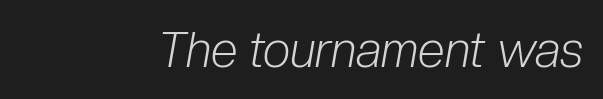
A quiet, ordinary-to-light weight characterises the typeface. Note the varied advance widths — an 'i' is clearly narrower than an 'm'. Unmarked baselines from the first word to the last. Between one letter and the next there's only the usual sliver of space. If you drew a line through each stem, it would be angled.
